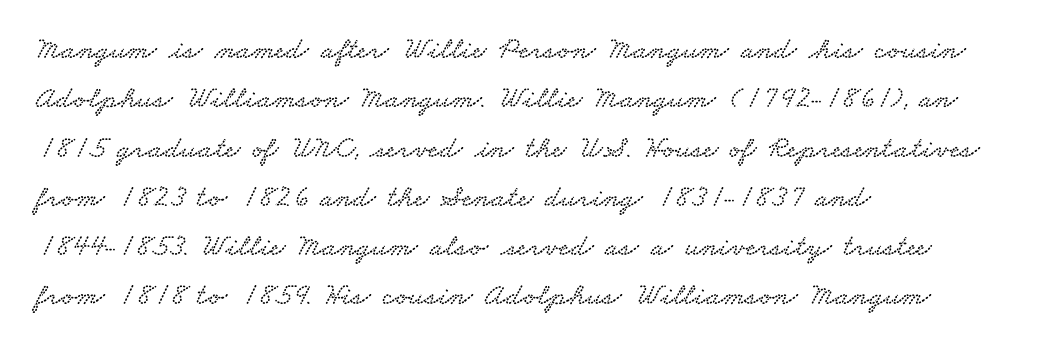
{"serif": "yes", "width": "wide", "stroke_contrast": "low", "x_height": "small", "monospaced": "no", "underline": "no", "align": "left", "line_spacing": "normal", "line_spacing_ratio": 1.59, "letter_spacing": "normal", "letter_spacing_em": 0.0, "glyph_px": 31}
